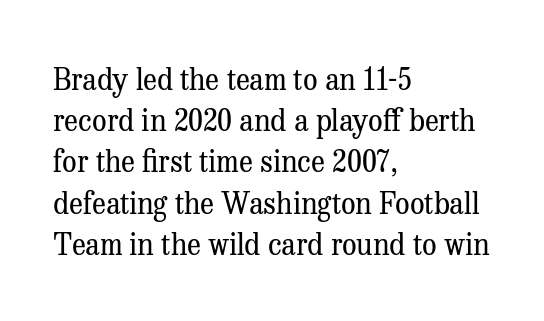
Q: Is the text bold? A: No.
Q: Is the text italic (slanted)? A: No, it is upright.
Q: Is the typeface a serif or a sans-serif typeface? A: Serif.
Q: Is the text underlined? A: No.
Q: How is the paragraph aligned? A: Left-aligned.
Q: Is the spacing between letters normal or unusually wide? A: Normal.
Q: Is the spacing between lines tight, normal or loose? A: Normal.
Q: Width (condensed, normal, or wide)? A: Normal.
Q: Stroke contrast? A: Medium.
Q: x-height? A: Medium.
Q: Monospaced? A: No.
